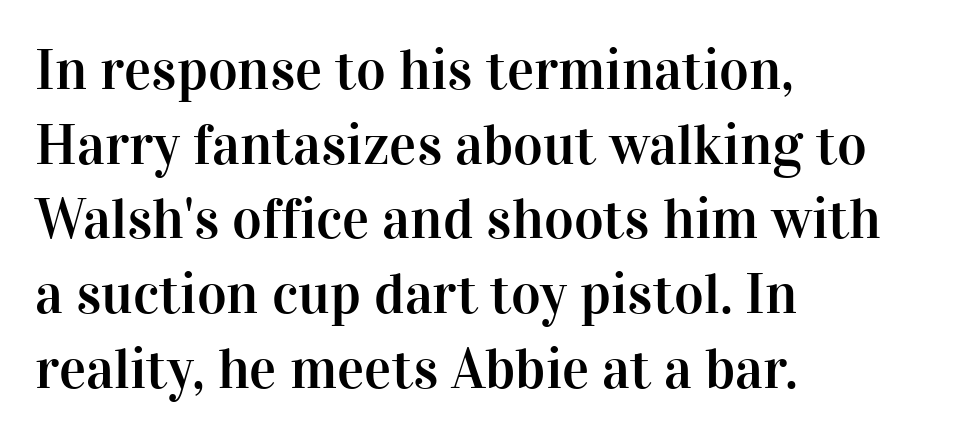
The image shows 57 px serif type, upright; set left-aligned, normal line spacing (1.31x), normal letter spacing, not underlined; high stroke contrast and a medium x-height.
